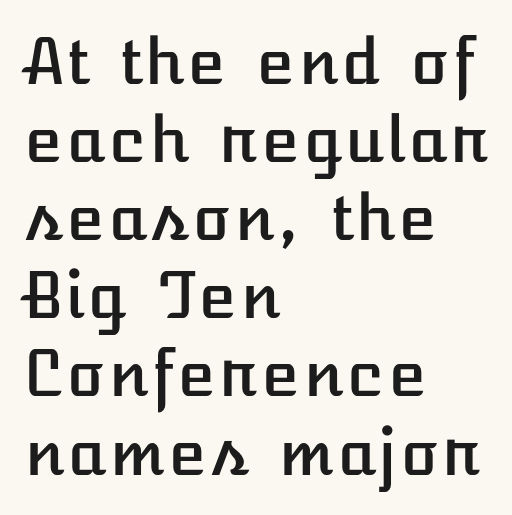
The image shows 63 px text type, upright; set left-aligned, line spacing 1.24x, normal letter spacing, not underlined; low stroke contrast and a medium x-height.
